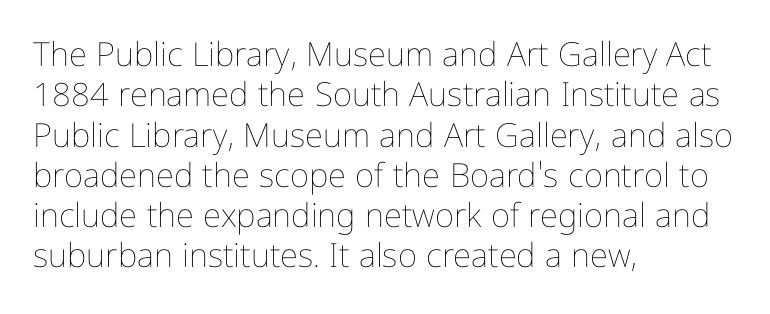
The image shows 33 px thin, condensed type, upright; set left-aligned, line spacing 1.22x, normal letter spacing, not underlined; low stroke contrast and a medium x-height.
